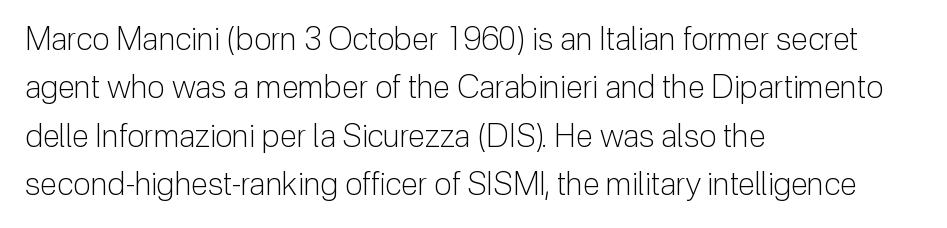
Caption: standard tracking, unaltered. When letters stand straight like this, we call the style roman or upright. The lines sit at an ordinary, default distance from one another. The glyphs in this specimen are sans serif. Check the space under the baseline: it is left empty.
